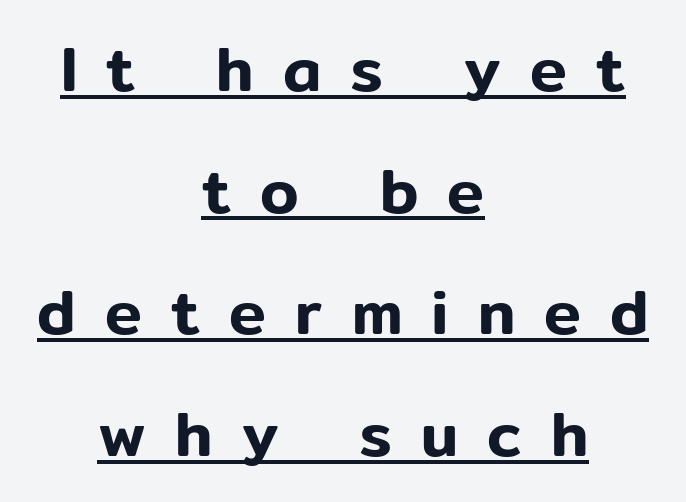
The image shows 62 px sans-serif type, upright; set centered, loose line spacing (1.96x), unusually wide letter spacing (+0.47 em), underlined; low stroke contrast and a medium x-height.
